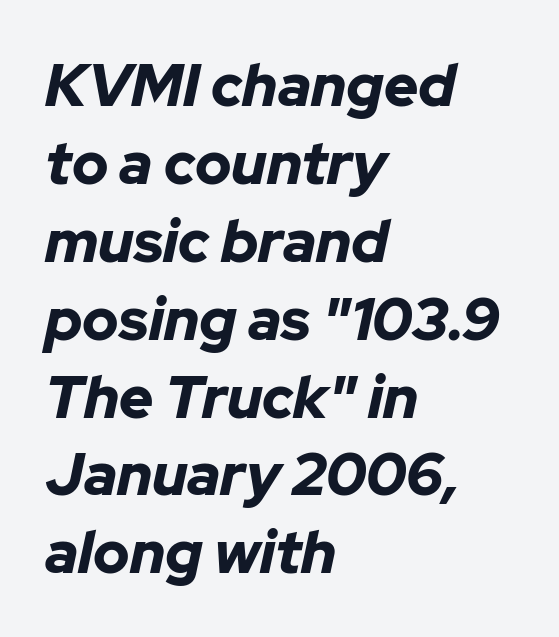
{"italic": "yes", "lean": "right", "slant_degrees": 12, "bold": "yes", "weight": "bold", "width": "normal", "stroke_contrast": "low", "x_height": "medium", "monospaced": "no", "underline": "no", "align": "left", "line_spacing": "normal", "line_spacing_ratio": 1.32, "letter_spacing": "normal", "letter_spacing_em": 0.0, "glyph_px": 59}
